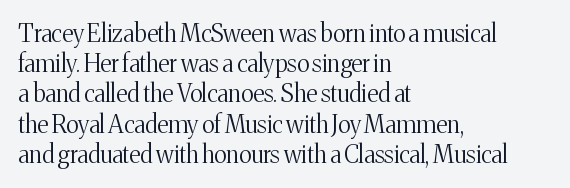
{"italic": "no", "bold": "no", "underline": "no", "align": "left", "line_spacing": "normal", "line_spacing_ratio": 1.26, "letter_spacing": "normal", "letter_spacing_em": 0.0, "glyph_px": 24}
